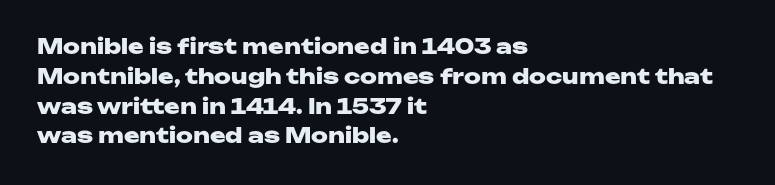
A bare baseline throughout the passage. Heavy-handed strokes throughout: this text is bold. Style check: upright. The setting favours the left margin, as ordinary paragraphs usually do. How are the letters spaced? Ordinarily, with no added tracking.
